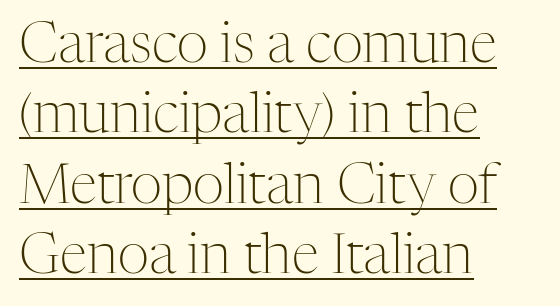
I'd call this a serif setting — the letters wear small feet. A normal amount of white space separates one row of letters from the next. Compared with undecorated copy, this sample adds a rule below the words. A student would call this left alignment; a typographer would say flush left, rag right. These lines are rendered in a variable-pitch font.
